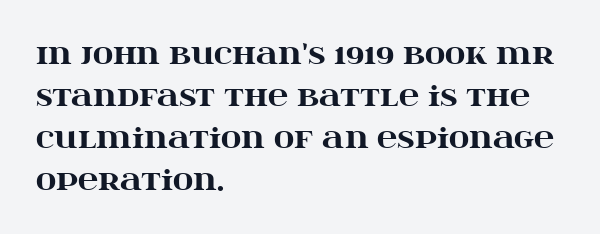
{"serif": "yes", "italic": "no", "bold": "yes", "weight": "heavy", "width": "wide", "stroke_contrast": "high", "x_height": "large", "monospaced": "no", "underline": "no", "align": "left", "line_spacing": "normal", "line_spacing_ratio": 1.5, "letter_spacing": "normal", "letter_spacing_em": 0.0, "glyph_px": 28}
